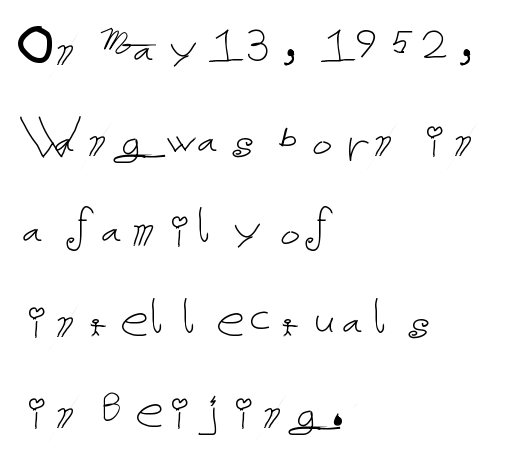
{"italic": "no", "bold": "no", "weight": "thin", "width": "normal", "stroke_contrast": "low", "x_height": "medium", "underline": "no", "align": "left", "line_spacing": "normal", "line_spacing_ratio": 1.59, "letter_spacing": "normal", "letter_spacing_em": 0.0, "glyph_px": 57}
